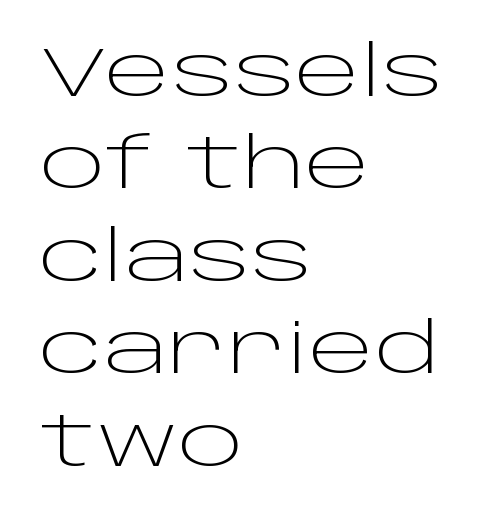
Q: Is the text bold? A: No.
Q: Is the text italic (slanted)? A: No, it is upright.
Q: Is the typeface a serif or a sans-serif typeface? A: Sans-serif.
Q: Is the text underlined? A: No.
Q: How is the paragraph aligned? A: Left-aligned.
Q: Is the spacing between letters normal or unusually wide? A: Normal.
Q: Is the spacing between lines tight, normal or loose? A: Normal.
Q: Width (condensed, normal, or wide)? A: Wide.
Q: Stroke contrast? A: Low.
Q: x-height? A: Large.
Q: Monospaced? A: No.
